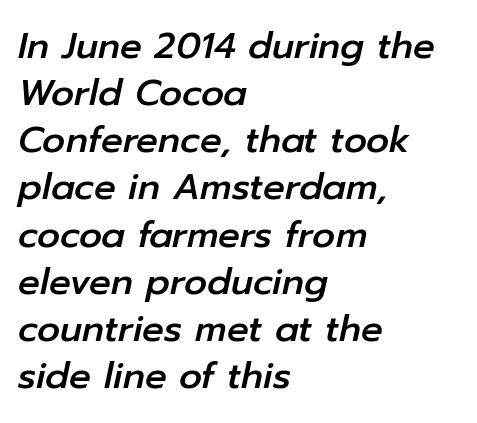
The image shows 36 px text type, italic (leaning right); set left-aligned, normal line spacing (1.31x), normal letter spacing, not underlined; low stroke contrast and a medium x-height.
